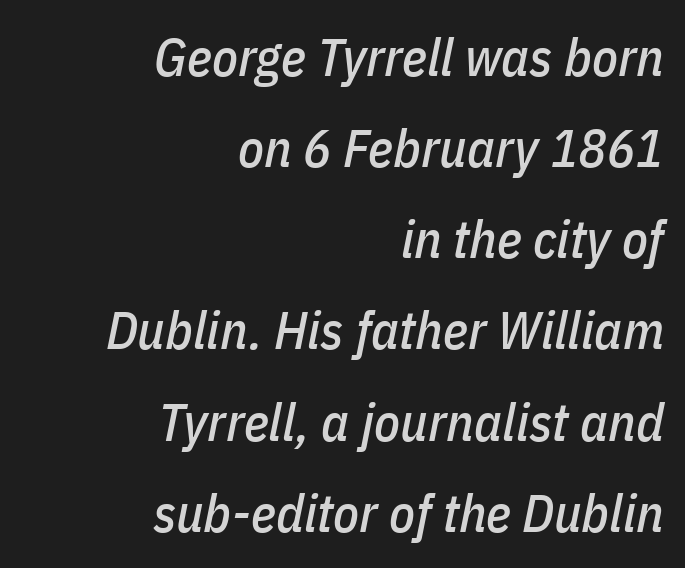
{"italic": "yes", "lean": "right", "slant_degrees": 11, "width": "condensed", "stroke_contrast": "low", "x_height": "medium", "monospaced": "no", "underline": "no", "align": "right", "line_spacing_ratio": 1.72, "letter_spacing": "normal", "letter_spacing_em": 0.0, "glyph_px": 53}
